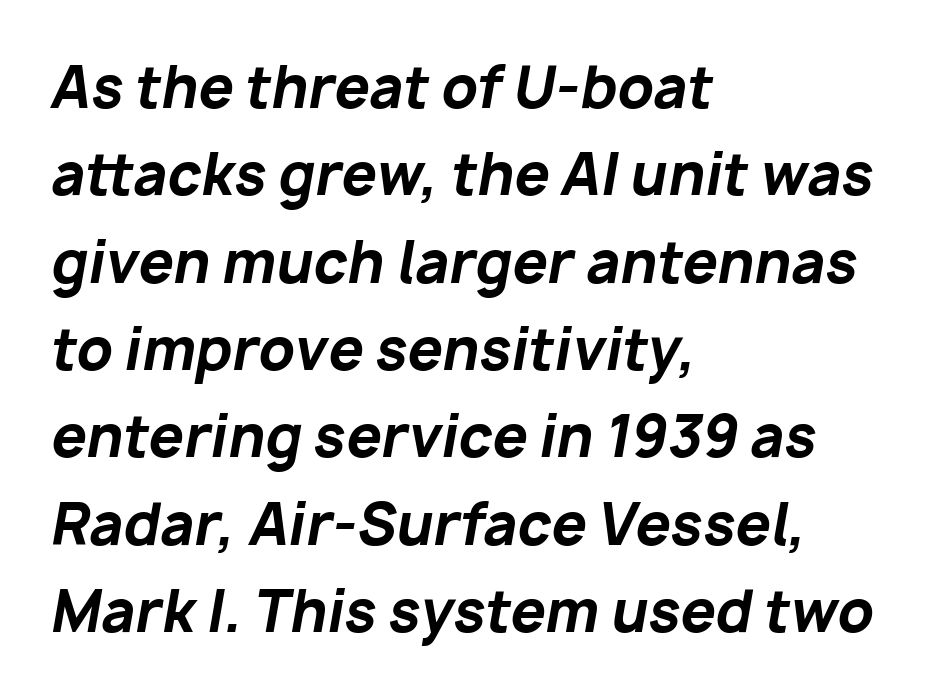
{"italic": "yes", "lean": "right", "slant_degrees": 10, "bold": "yes", "weight": "bold", "width": "normal", "stroke_contrast": "low", "x_height": "medium", "monospaced": "no", "underline": "no", "align": "left", "line_spacing": "normal", "line_spacing_ratio": 1.56, "letter_spacing": "normal", "letter_spacing_em": 0.0, "glyph_px": 56}
